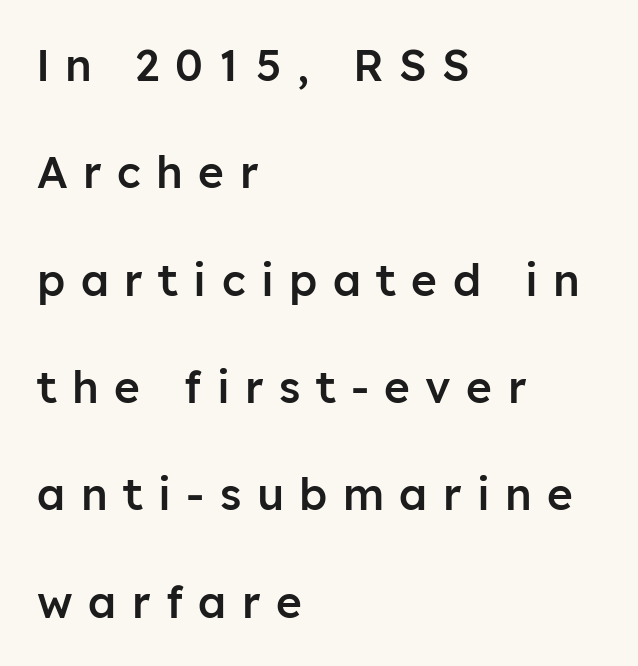
Q: Is the text bold? A: Semi-bold.
Q: Is the text italic (slanted)? A: No, it is upright.
Q: Is the typeface a serif or a sans-serif typeface? A: Sans-serif.
Q: Is the text underlined? A: No.
Q: How is the paragraph aligned? A: Left-aligned.
Q: Is the spacing between letters normal or unusually wide? A: Unusually wide.
Q: Is the spacing between lines tight, normal or loose? A: Loose.
Q: Width (condensed, normal, or wide)? A: Normal.
Q: Stroke contrast? A: Low.
Q: x-height? A: Medium.
Q: Monospaced? A: No.
